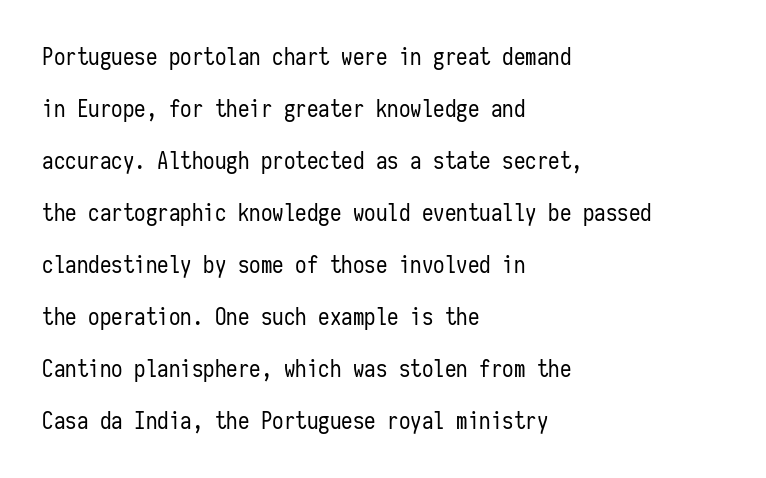
The image shows 23 px text type, upright; set left-aligned, loose line spacing (2.26x), normal letter spacing, not underlined.
